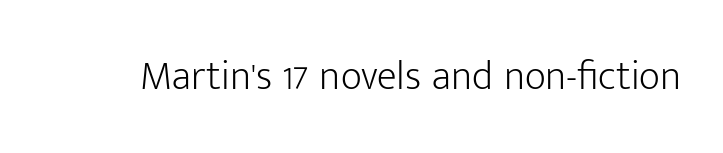
I'd call this a sans setting — the letters go barefoot. The zone under the glyphs is completely vacant. No chunkiness to these letters — they're not bold. The rendering uses natural spacing where letterforms have individual widths. You can tell it's not italic because the verticals are truly vertical. Tracking value appears to be zero — textbook default spacing.
